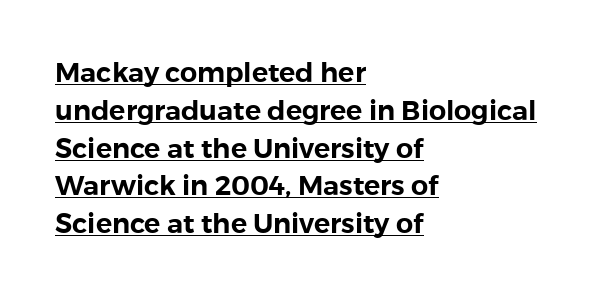
Q: Is the text italic (slanted)? A: No, it is upright.
Q: Is the text underlined? A: Yes.
Q: How is the paragraph aligned? A: Left-aligned.
Q: Is the spacing between letters normal or unusually wide? A: Normal.
Q: Is the spacing between lines tight, normal or loose? A: Normal.
